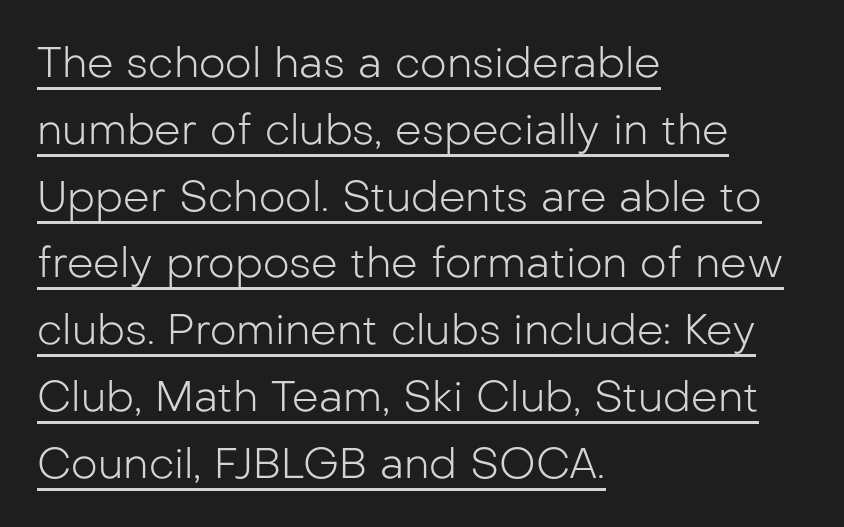
The image shows 42 px light sans-serif type, upright; set left-aligned, normal line spacing (1.59x), normal letter spacing, underlined; low stroke contrast and a medium x-height.
